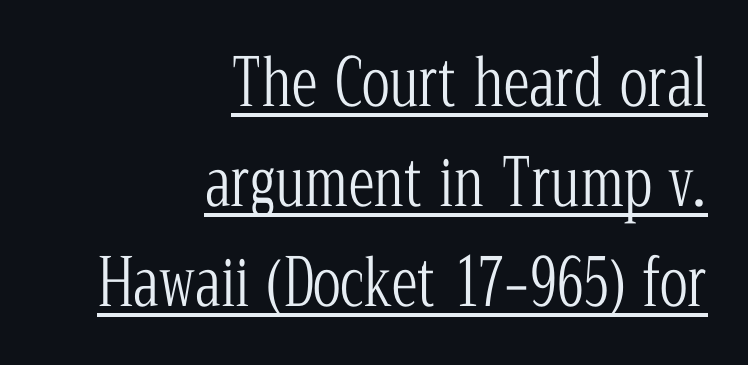
The lettering is marked with a stroke running underneath it. Unlike italic type, these characters show no tilt at all. The letters advance in unequal steps, a hallmark of proportional type. Little horizontal feet cap the strokes, marking this as serif type. No extra ink here — the face is not bold.
